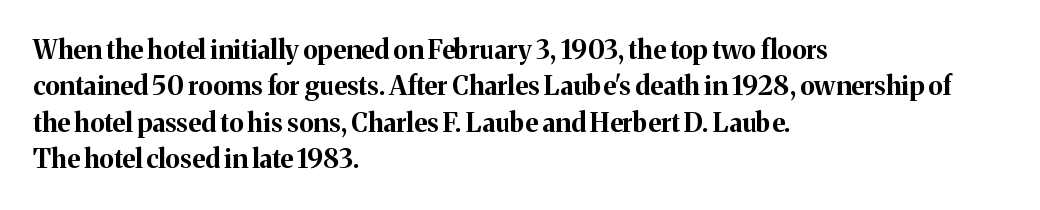
{"italic": "no", "bold": "yes", "underline": "no", "align": "left", "line_spacing": "normal", "line_spacing_ratio": 1.4, "letter_spacing": "normal", "letter_spacing_em": 0.0, "glyph_px": 26}
